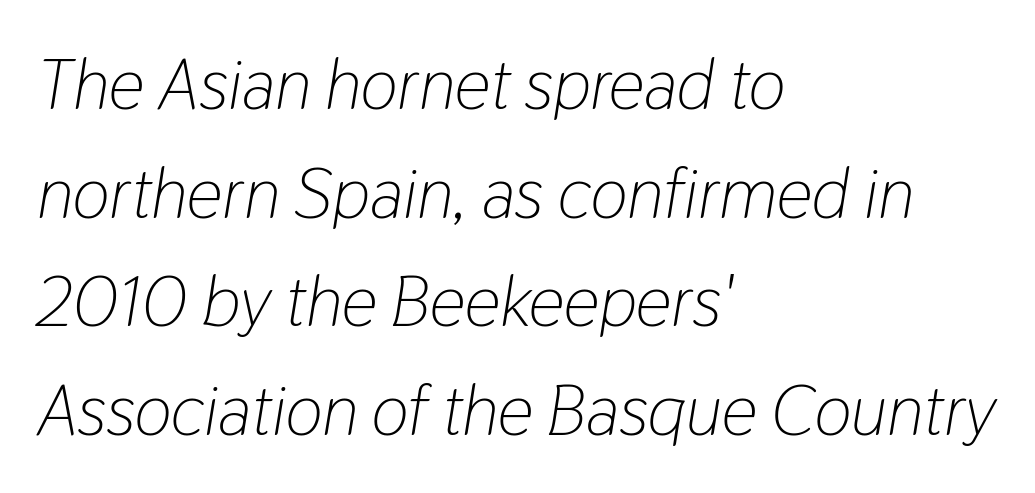
The face used here is proportionally spaced, like ordinary book or web type. If you measured baseline to baseline, you'd find a middling distance. The gap between lines stays unmarked. The lines are quadded left. Designer's note — italics engaged.
